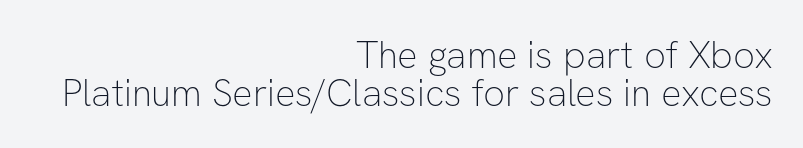
The image shows 38 px thin sans-serif type, upright; set right-aligned, tight line spacing (0.99x), normal letter spacing, not underlined; low stroke contrast and a medium x-height.
